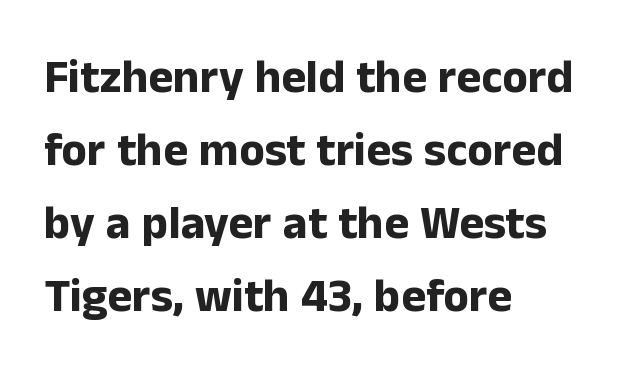
Q: Is the text bold? A: Yes.
Q: Is the text italic (slanted)? A: No, it is upright.
Q: Is the typeface a serif or a sans-serif typeface? A: Sans-serif.
Q: Is the text underlined? A: No.
Q: How is the paragraph aligned? A: Left-aligned.
Q: Is the spacing between letters normal or unusually wide? A: Normal.
Q: Is the spacing between lines tight, normal or loose? A: Normal.
Q: Width (condensed, normal, or wide)? A: Normal.
Q: Stroke contrast? A: Low.
Q: x-height? A: Medium.
Q: Monospaced? A: No.
